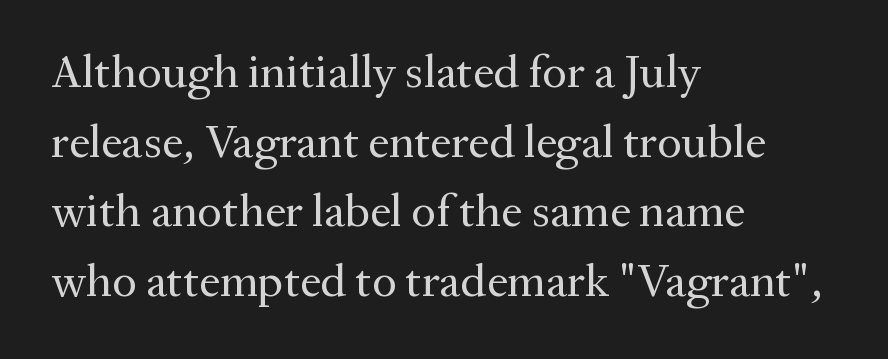
{"serif": "yes", "italic": "no", "bold": "no", "weight": "regular", "width": "normal", "stroke_contrast": "medium", "x_height": "medium", "monospaced": "no", "underline": "no", "align": "left", "line_spacing": "normal", "line_spacing_ratio": 1.48, "letter_spacing": "normal", "letter_spacing_em": 0.0, "glyph_px": 47}
